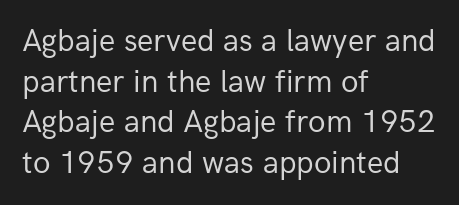
Q: Is the text bold? A: No.
Q: Is the text italic (slanted)? A: No, it is upright.
Q: Is the typeface a serif or a sans-serif typeface? A: Sans-serif.
Q: Is the text underlined? A: No.
Q: How is the paragraph aligned? A: Left-aligned.
Q: Is the spacing between letters normal or unusually wide? A: Normal.
Q: Is the spacing between lines tight, normal or loose? A: Normal.
Q: Width (condensed, normal, or wide)? A: Normal.
Q: Stroke contrast? A: Low.
Q: x-height? A: Medium.
Q: Monospaced? A: No.
